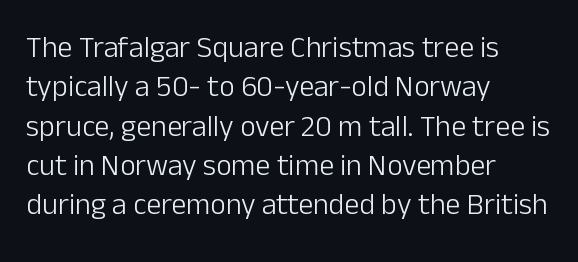
{"serif": "no", "italic": "no", "bold": "no", "weight": "light", "width": "normal", "stroke_contrast": "low", "x_height": "medium", "monospaced": "no", "underline": "no", "align": "left", "line_spacing": "normal", "line_spacing_ratio": 1.31, "letter_spacing": "normal", "letter_spacing_em": 0.0, "glyph_px": 30}
